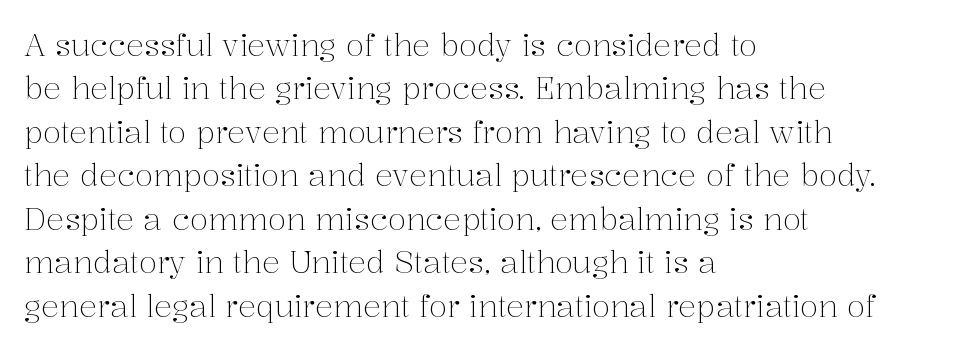
Q: Is the text bold? A: No.
Q: Is the text italic (slanted)? A: No, it is upright.
Q: Is the typeface a serif or a sans-serif typeface? A: Serif.
Q: Is the text underlined? A: No.
Q: How is the paragraph aligned? A: Left-aligned.
Q: Is the spacing between letters normal or unusually wide? A: Normal.
Q: Is the spacing between lines tight, normal or loose? A: Normal.
Q: Width (condensed, normal, or wide)? A: Normal.
Q: Stroke contrast? A: Medium.
Q: x-height? A: Medium.
Q: Monospaced? A: No.
